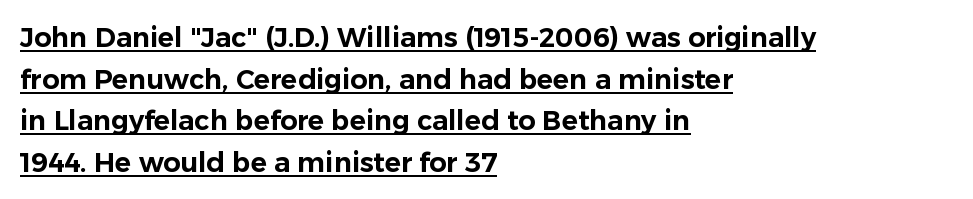
{"italic": "no", "underline": "yes", "align": "left", "line_spacing": "normal", "line_spacing_ratio": 1.54, "letter_spacing": "normal", "letter_spacing_em": 0.0, "glyph_px": 27}
